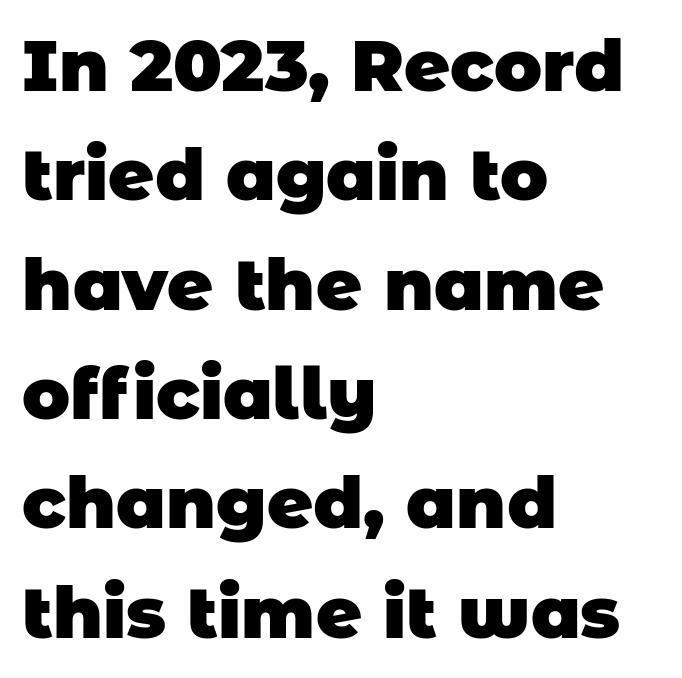
{"serif": "no", "bold": "yes", "weight": "heavy", "width": "normal", "stroke_contrast": "low", "x_height": "large", "monospaced": "no", "underline": "no", "align": "left", "line_spacing": "normal", "line_spacing_ratio": 1.54, "letter_spacing": "normal", "letter_spacing_em": 0.0, "glyph_px": 71}
